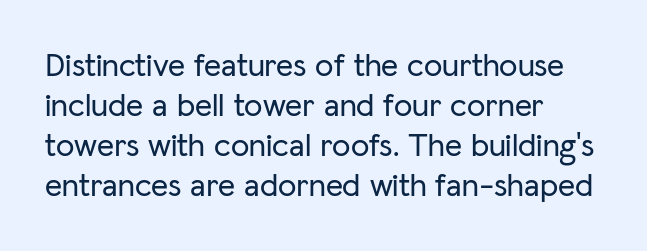
The image shows 33 px sans-serif type, upright; set left-aligned, line spacing 1.21x, normal letter spacing, not underlined; low stroke contrast and a medium x-height.
